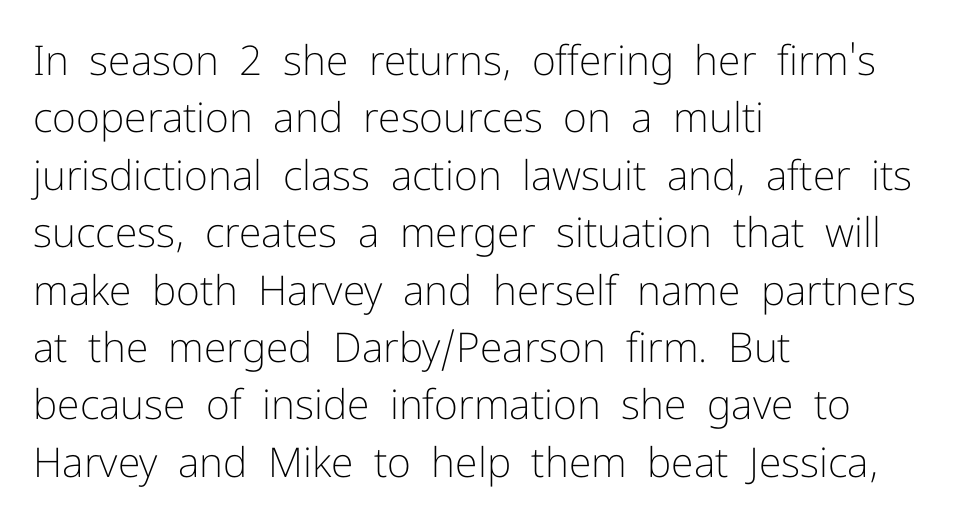
{"serif": "no", "italic": "no", "bold": "no", "weight": "light", "width": "normal", "stroke_contrast": "low", "x_height": "medium", "monospaced": "no", "underline": "no", "align": "left", "line_spacing": "normal", "line_spacing_ratio": 1.4, "letter_spacing": "normal", "letter_spacing_em": 0.0, "glyph_px": 41}
